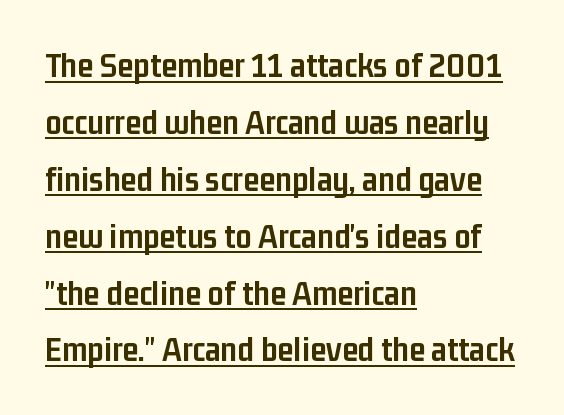
{"serif": "no", "italic": "no", "bold": "yes", "weight": "semibold", "width": "condensed", "stroke_contrast": "low", "x_height": "medium", "monospaced": "no", "underline": "yes", "align": "left", "line_spacing": "normal", "line_spacing_ratio": 1.58, "letter_spacing": "normal", "letter_spacing_em": 0.0, "glyph_px": 36}
